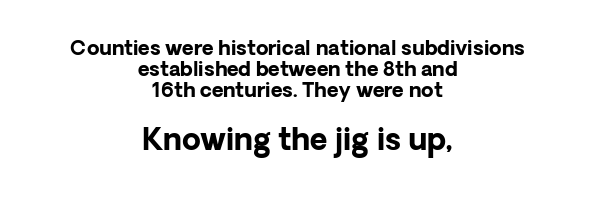
{"serif": "no", "italic": "no", "bold": "yes", "weight": "bold", "width": "normal", "stroke_contrast": "low", "x_height": "medium", "monospaced": "no", "underline": "no", "align": "center", "line_spacing": "tight", "line_spacing_ratio": 1.05, "letter_spacing": "normal", "letter_spacing_em": 0.0, "larger_block": "second", "size_ratio": 1.5, "glyph_px": 30}
